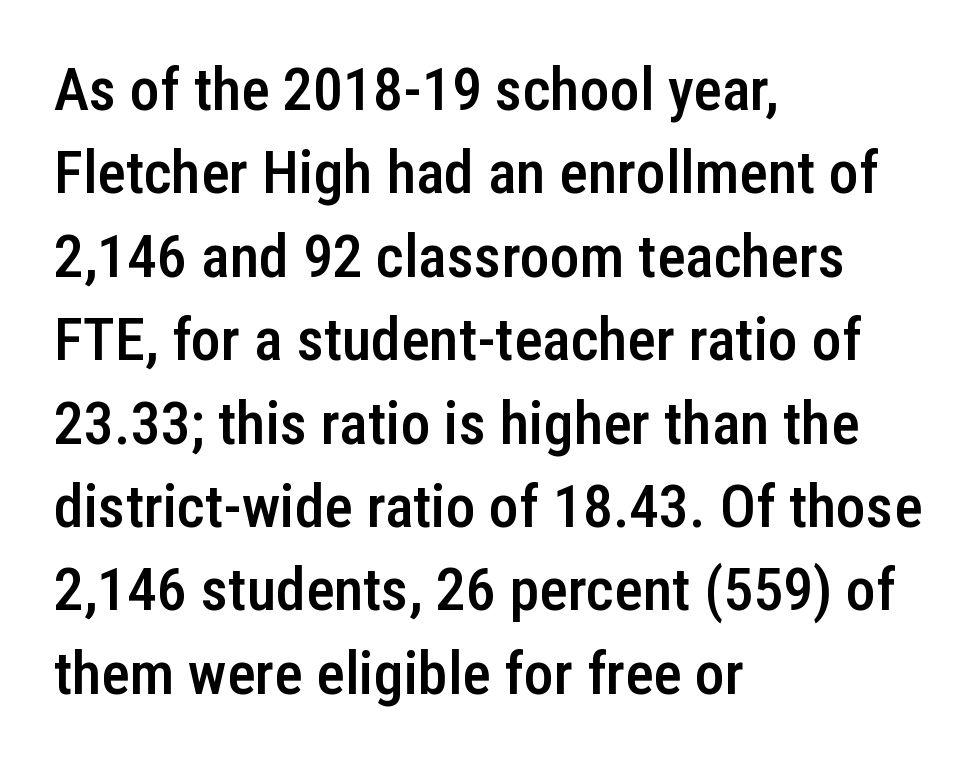
It's the straight-up-and-down kind of type. Slightly chunky letters — semibold, I'd say, not full bold. What's the leading like? Ordinary, nothing unusual. Check the space under the baseline: it is left empty. Check where the strokes stop: nothing finishes them off — pure sans. Observe the ordinary spacing: letters are neighbours, not strangers.
